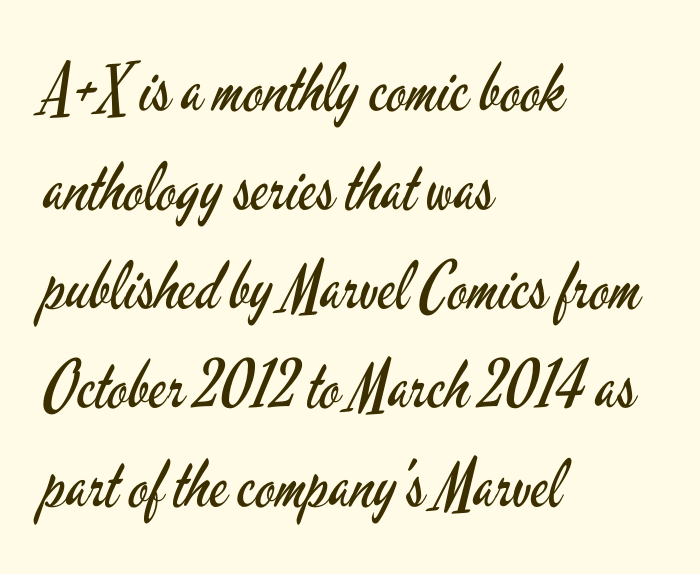
The face used here is proportionally spaced, like ordinary book or web type. Nothing unusual about the tracking: characters are spaced as the font intends. A quiet, ordinary-to-light weight characterises the typeface. The typesetter chose a ragged-right arrangement here.
